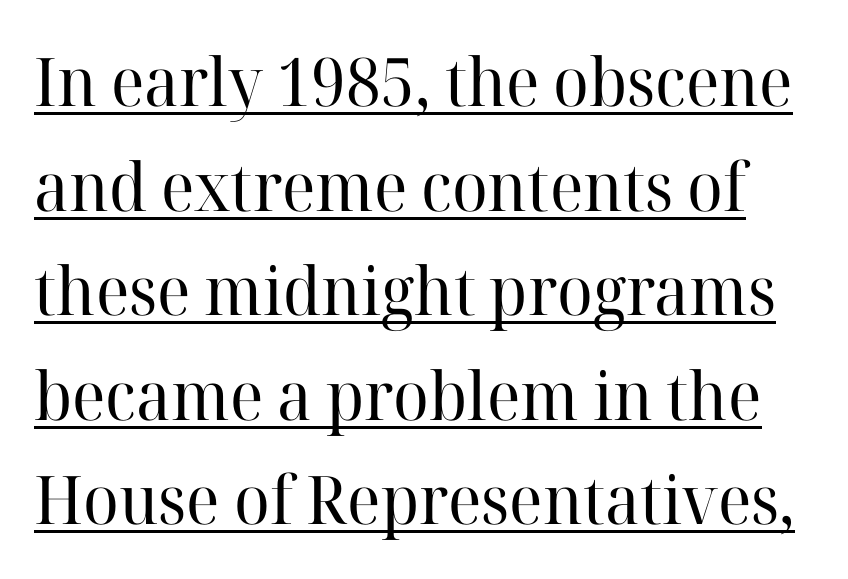
The glyphs are accompanied by a horizontal stroke just below them. Classification — serif. Regarding leading, the lines here are spaced in the standard way. The line texture is even and compact thanks to regular tracking. Varying glyph widths throughout — classic text-font behaviour.
